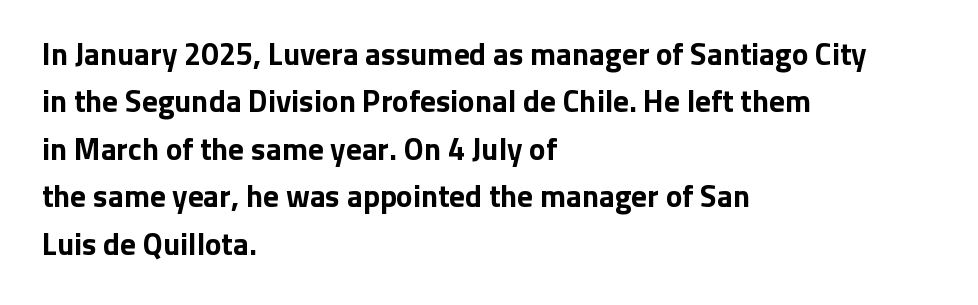
The designer left line spacing at the default. As a designer I'd log this as weight 700, bold. Posture: vertical. These lines are set flush left with a ragged right edge. The foot of each line stays bare and open.
